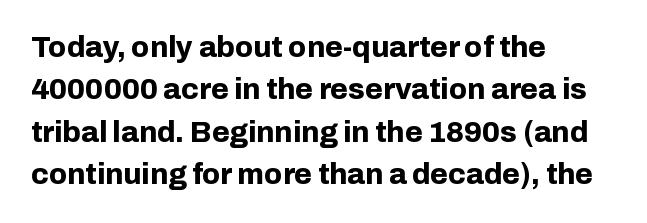
Honestly, the letter spacing is just normal — you wouldn't notice it. When letters stand straight like this, we call the style roman or upright. Unlike a traditional serif, this face leaves its strokes unadorned. The rendering uses natural spacing where letterforms have individual widths.
